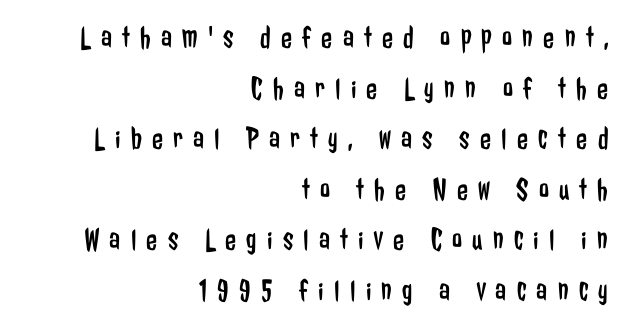
{"serif": "no", "italic": "no", "bold": "no", "weight": "regular", "width": "condensed", "stroke_contrast": "low", "x_height": "medium", "monospaced": "no", "underline": "no", "align": "right", "line_spacing": "normal", "line_spacing_ratio": 1.58, "letter_spacing": "wide", "letter_spacing_em": 0.32, "glyph_px": 32}
